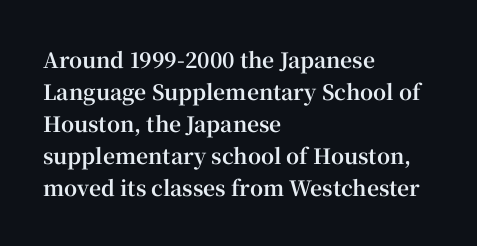
The image shows 21 px bold type, upright; set left-aligned, normal line spacing (1.52x), normal letter spacing, not underlined.
